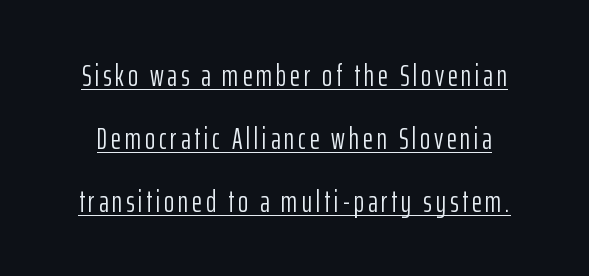
The letters advance in unequal steps, a hallmark of proportional type. A baseline rule has been typeset under these characters. Nothing heavy about these letters — not bold at all. Every character sits straight up, as roman type does.
